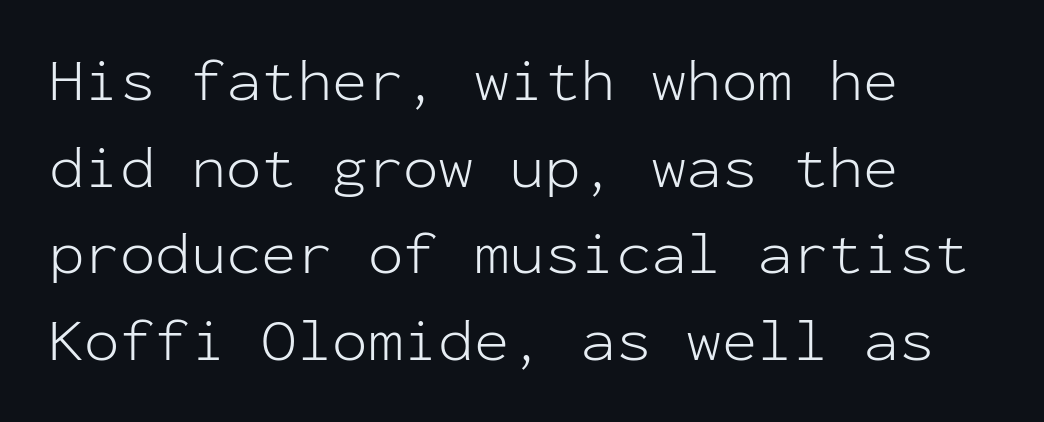
{"serif": "no", "italic": "no", "bold": "no", "weight": "light", "width": "normal", "stroke_contrast": "low", "x_height": "medium", "monospaced": "yes", "underline": "no", "align": "left", "line_spacing": "normal", "line_spacing_ratio": 1.47, "letter_spacing": "normal", "letter_spacing_em": 0.0, "glyph_px": 59}
